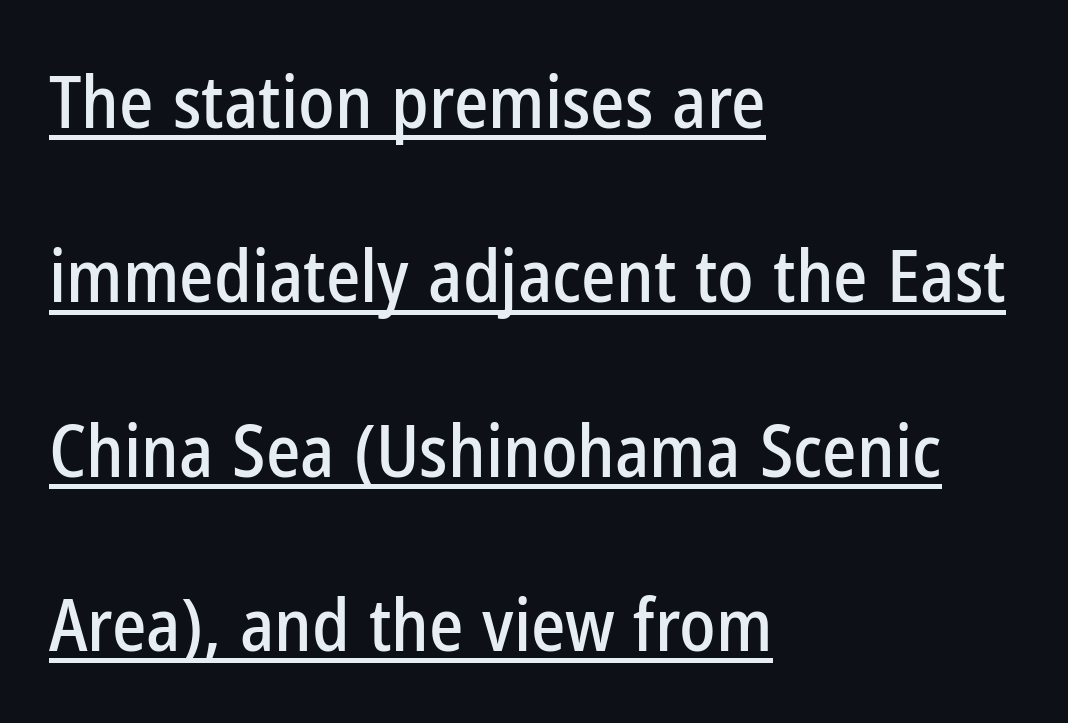
The image shows 73 px condensed sans-serif type, upright; set left-aligned, loose line spacing (2.39x), normal letter spacing, underlined; low stroke contrast and a medium x-height.
